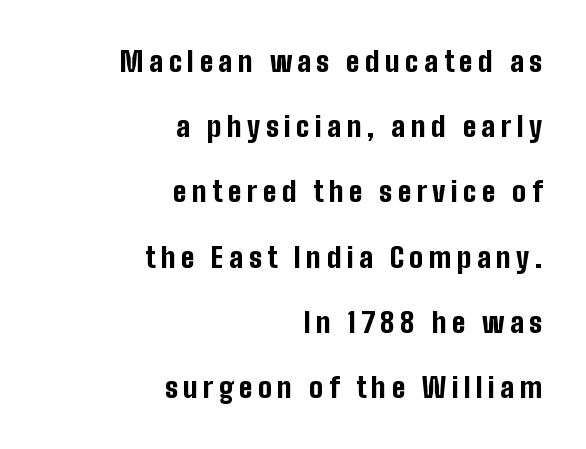
{"serif": "no", "italic": "no", "bold": "yes", "weight": "bold", "width": "condensed", "stroke_contrast": "low", "x_height": "medium", "monospaced": "no", "underline": "no", "align": "right", "line_spacing": "loose", "line_spacing_ratio": 2.33, "glyph_px": 28}
